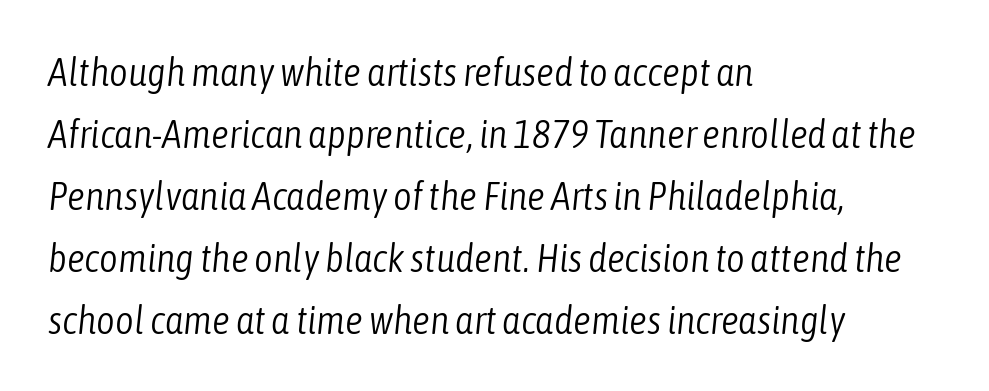
Q: Is the text bold? A: No.
Q: Is the text italic (slanted)? A: Yes, it leans right by about 6 degrees.
Q: Is the text underlined? A: No.
Q: How is the paragraph aligned? A: Left-aligned.
Q: Is the spacing between letters normal or unusually wide? A: Normal.
Q: Is the spacing between lines tight, normal or loose? A: Normal.
Q: Width (condensed, normal, or wide)? A: Condensed.
Q: Stroke contrast? A: Low.
Q: x-height? A: Medium.
Q: Monospaced? A: No.
